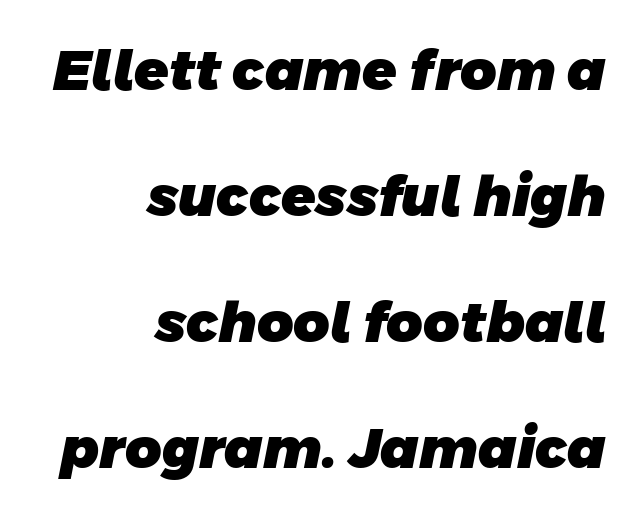
Q: Is the text bold? A: Yes.
Q: Is the typeface a serif or a sans-serif typeface? A: Sans-serif.
Q: Is the text underlined? A: No.
Q: How is the paragraph aligned? A: Right-aligned.
Q: Is the spacing between letters normal or unusually wide? A: Normal.
Q: Is the spacing between lines tight, normal or loose? A: Loose.
Q: Width (condensed, normal, or wide)? A: Normal.
Q: Stroke contrast? A: Low.
Q: x-height? A: Large.
Q: Monospaced? A: No.
